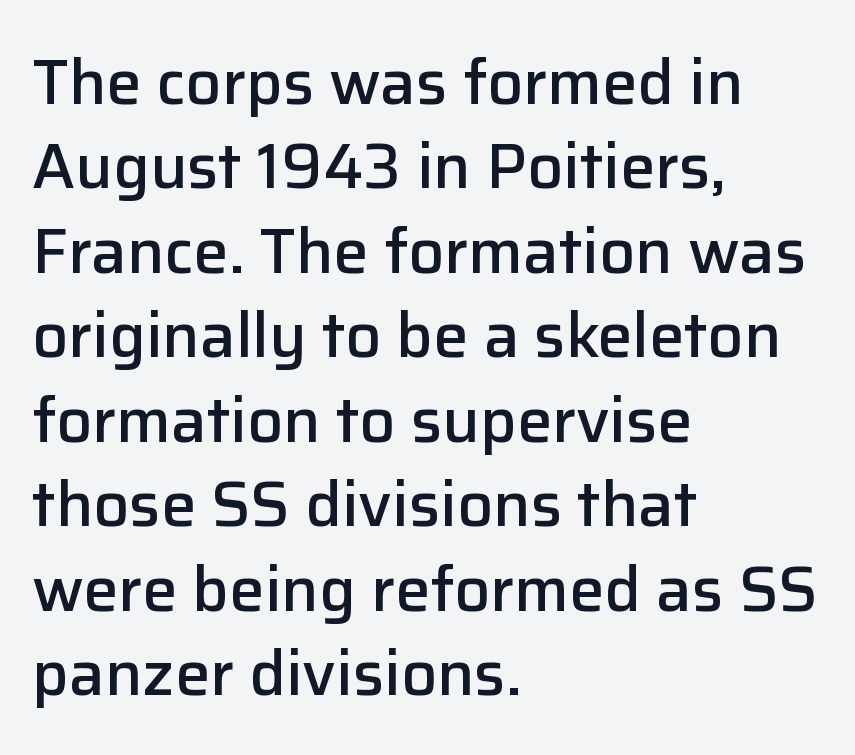
Q: Is the text bold? A: Semi-bold.
Q: Is the text italic (slanted)? A: No, it is upright.
Q: Is the typeface a serif or a sans-serif typeface? A: Sans-serif.
Q: Is the text underlined? A: No.
Q: How is the paragraph aligned? A: Left-aligned.
Q: Is the spacing between letters normal or unusually wide? A: Normal.
Q: Is the spacing between lines tight, normal or loose? A: Normal.
Q: Width (condensed, normal, or wide)? A: Normal.
Q: Stroke contrast? A: Low.
Q: x-height? A: Medium.
Q: Monospaced? A: No.
